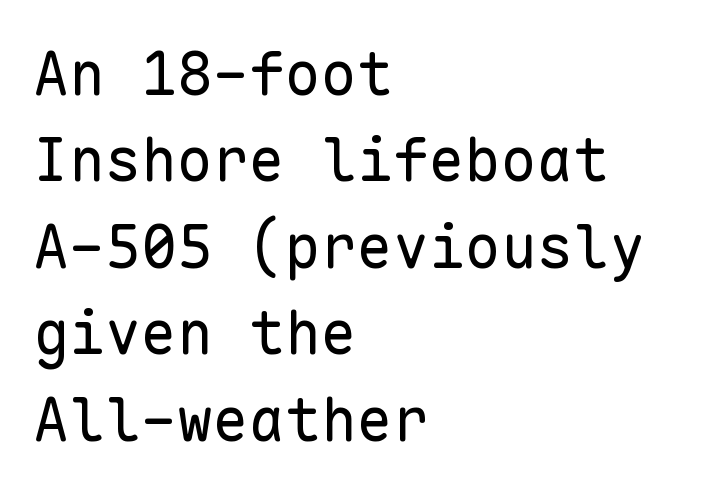
The font sits on the lighter half of the weight spectrum, regular included. A normal amount of white space separates one row of letters from the next. Layout note: lines flush left. A bare baseline throughout the passage.
